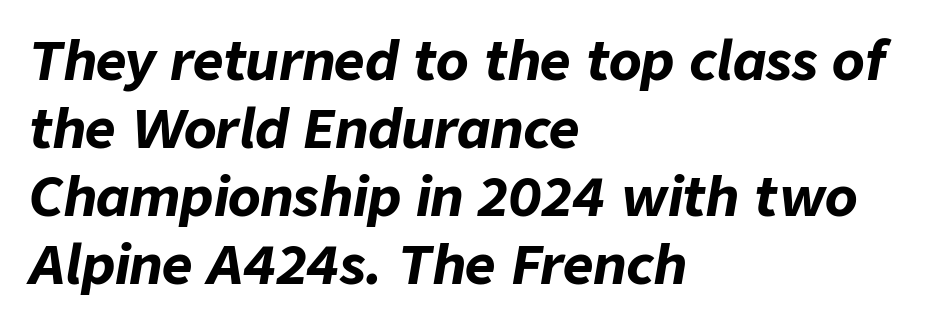
Typeset ragged right — the left edge is the straight one. Think of a printed novel: that variable character pitch is what you see here. How heavy is the stroke? Heavy — this is a bold. Spacing between characters is what you'd get straight out of the box. Italic: yes, the glyphs are oblique.
